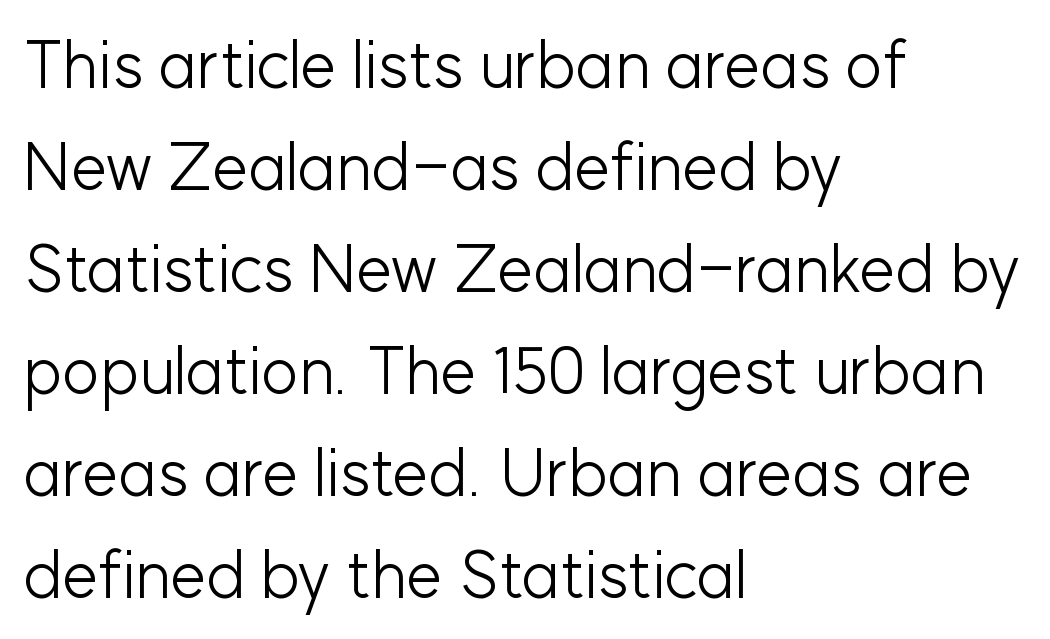
Q: Is the text bold? A: No.
Q: Is the text italic (slanted)? A: No, it is upright.
Q: Is the typeface a serif or a sans-serif typeface? A: Sans-serif.
Q: Is the text underlined? A: No.
Q: How is the paragraph aligned? A: Left-aligned.
Q: Is the spacing between letters normal or unusually wide? A: Normal.
Q: Is the spacing between lines tight, normal or loose? A: Normal.
Q: Width (condensed, normal, or wide)? A: Normal.
Q: Stroke contrast? A: Low.
Q: x-height? A: Medium.
Q: Monospaced? A: No.
